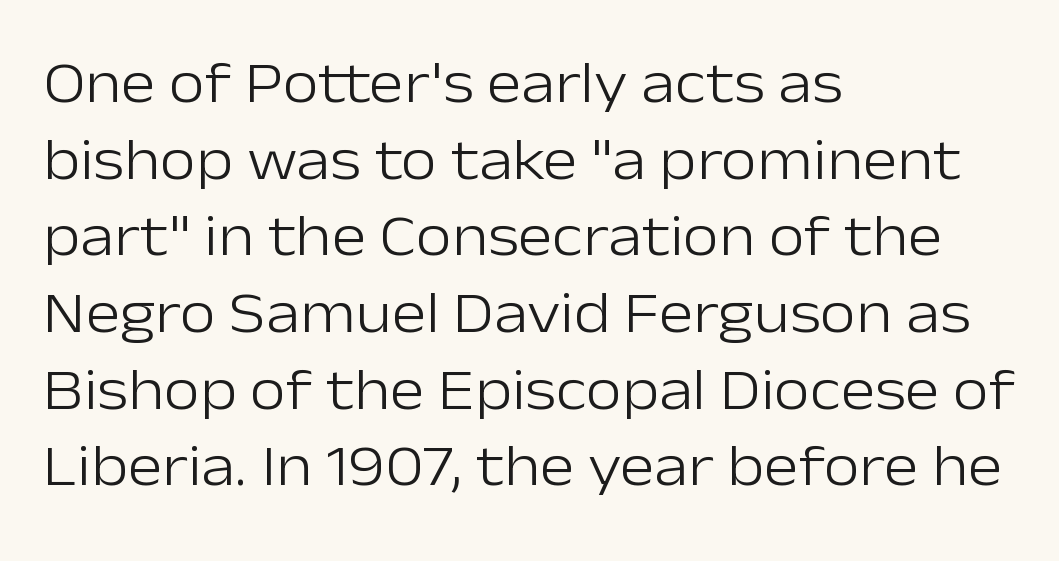
{"serif": "no", "italic": "no", "bold": "no", "weight": "light", "width": "normal", "stroke_contrast": "low", "x_height": "medium", "monospaced": "no", "underline": "no", "align": "left", "line_spacing": "normal", "line_spacing_ratio": 1.3, "letter_spacing": "normal", "letter_spacing_em": 0.0, "glyph_px": 59}
